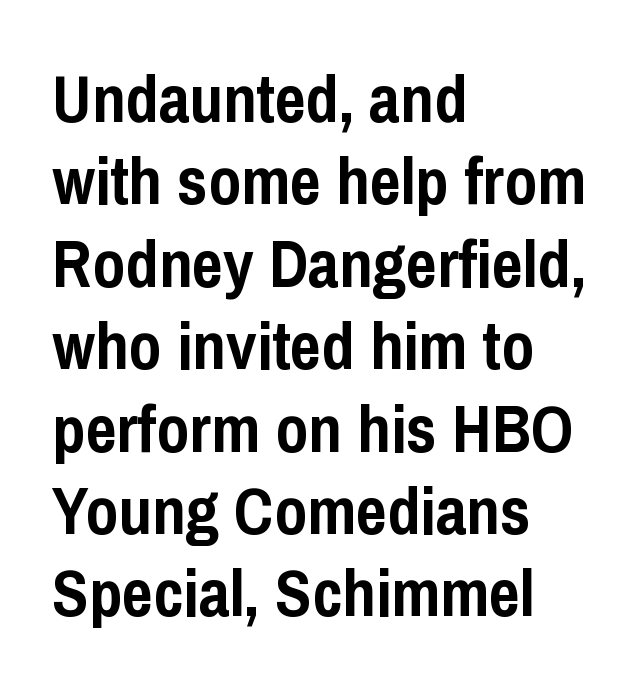
Q: Is the text bold? A: Yes.
Q: Is the text italic (slanted)? A: No, it is upright.
Q: Is the typeface a serif or a sans-serif typeface? A: Sans-serif.
Q: Is the text underlined? A: No.
Q: How is the paragraph aligned? A: Left-aligned.
Q: Is the spacing between letters normal or unusually wide? A: Normal.
Q: Width (condensed, normal, or wide)? A: Condensed.
Q: Stroke contrast? A: Low.
Q: x-height? A: Medium.
Q: Monospaced? A: No.
